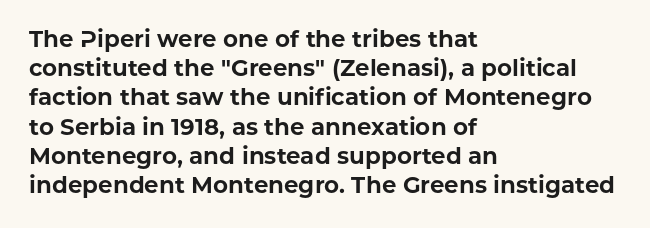
Q: Is the text bold? A: Yes.
Q: Is the text italic (slanted)? A: No, it is upright.
Q: Is the text underlined? A: No.
Q: How is the paragraph aligned? A: Left-aligned.
Q: Is the spacing between letters normal or unusually wide? A: Normal.
Q: Is the spacing between lines tight, normal or loose? A: Normal.
